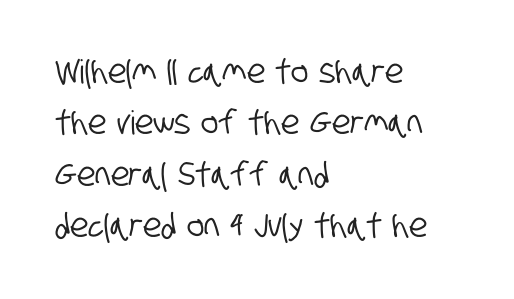
The image shows 33 px condensed sans-serif type; set left-aligned, normal line spacing (1.56x), normal letter spacing, not underlined; low stroke contrast and a large x-height.
